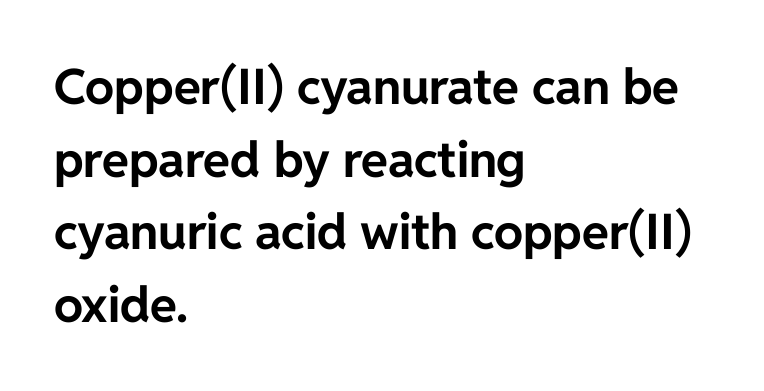
Successive baselines arrive at the customary interval. Has an underline been added? It has not. Examine the stroke ends and you'll find no serifs. Is this a fixed-width face? No — the glyphs have proportional, varying widths. The type is set solid horizontally, with unmodified tracking. Posture: straight, roman, zero tilt.
